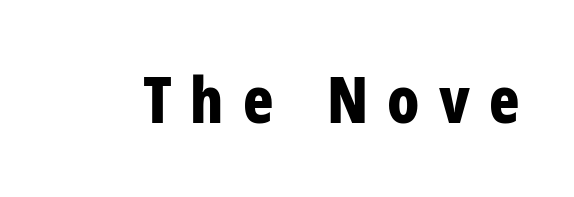
The image shows 63 px bold, condensed sans-serif type, upright; set unusually wide letter spacing (+0.3 em), not underlined; low stroke contrast and a medium x-height.
